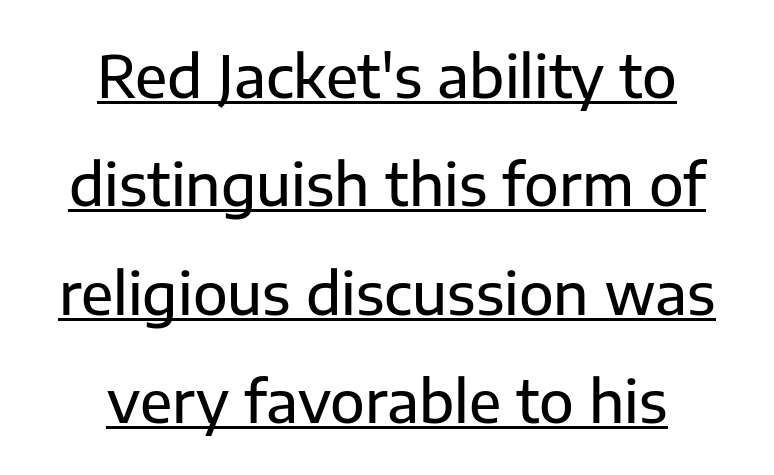
Compared with typical body copy, the letter spacing here is the same. Compared with undecorated copy, this sample adds a rule below the words. The block of text is sparse from top to bottom, with ample space between rows. Do the letters lean? They stand straight. These lines are rendered in a variable-pitch font.
